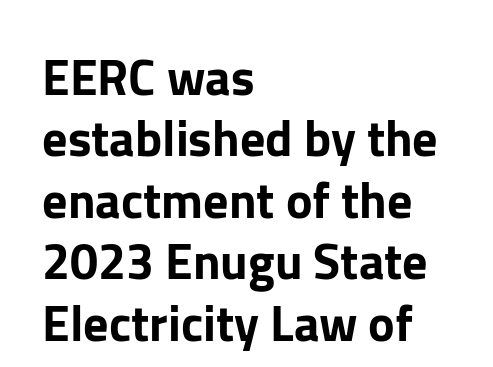
The passage shown is typeset with a sans-serif family. Letters rest on an invisible, unmarked baseline. Caption: standard tracking, unaltered. The rendering uses natural spacing where letterforms have individual widths. Casual observation: everything's shoved over to the left.
